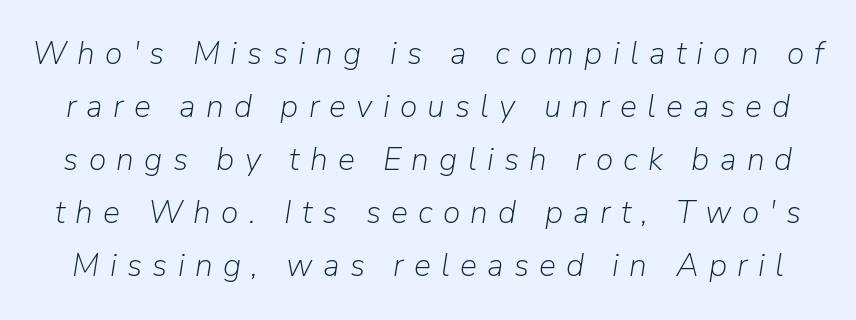
{"italic": "yes", "lean": "right", "slant_degrees": 9, "bold": "no", "weight": "light", "width": "normal", "stroke_contrast": "low", "x_height": "medium", "monospaced": "no", "underline": "no", "line_spacing": "normal", "line_spacing_ratio": 1.66, "letter_spacing": "wide", "letter_spacing_em": 0.32, "glyph_px": 32}
